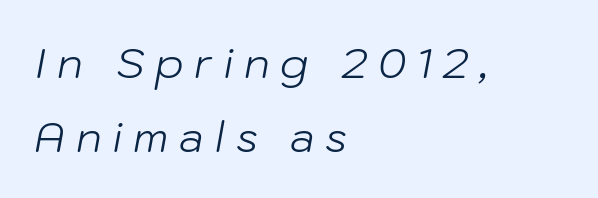
The glyphs are unaccompanied by any horizontal stroke below them. These lines stack with their left ends in a neat column. The letters are spread apart with noticeably loose tracking. The font is comparable to plain body text, perhaps lighter.
